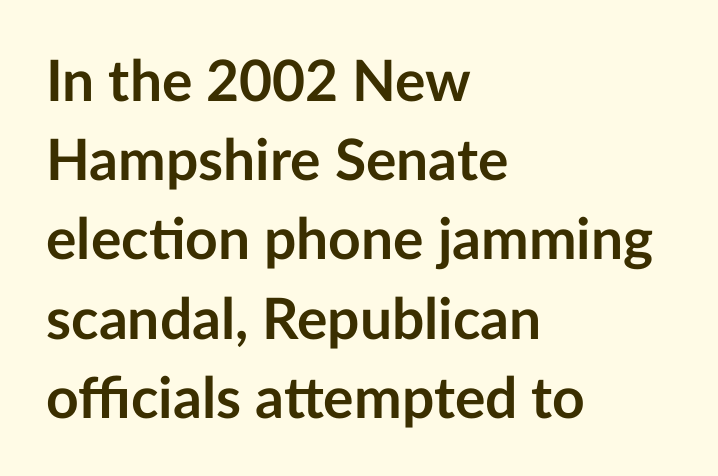
Q: Is the text bold? A: Yes.
Q: Is the text italic (slanted)? A: No, it is upright.
Q: Is the typeface a serif or a sans-serif typeface? A: Sans-serif.
Q: Is the text underlined? A: No.
Q: How is the paragraph aligned? A: Left-aligned.
Q: Is the spacing between letters normal or unusually wide? A: Normal.
Q: Is the spacing between lines tight, normal or loose? A: Normal.
Q: Width (condensed, normal, or wide)? A: Normal.
Q: Stroke contrast? A: Low.
Q: x-height? A: Medium.
Q: Monospaced? A: No.
